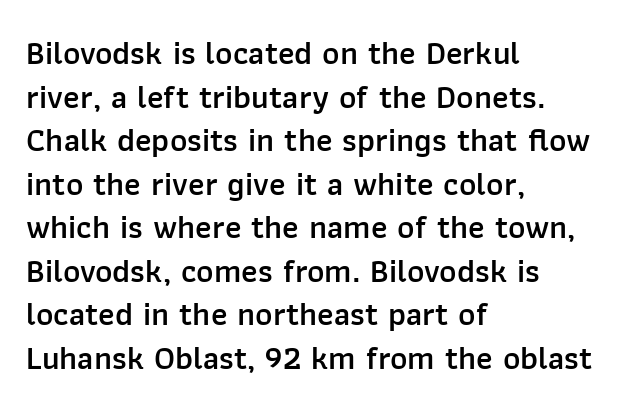
The type family on display is of the sans-serif kind. The lettering stays uniformly vertical, giving the passage a roman look. Students, this is semibold: more ink than regular, less than bold. This sample has the flowing, uneven cadence of proportional lettering. This rendering leaves character spacing at its baseline value. Line starts are locked; line ends wander.
